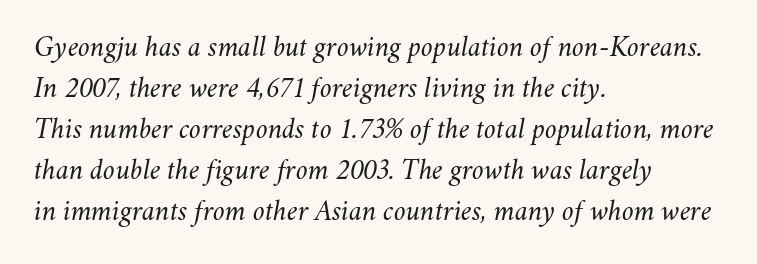
No letter is thick-stroked: the sample isn't bold. The text carries the slant typical of an italic or oblique font. The paragraph shown leans on its left margin. In terms of letterspacing, this is plain default setting.
